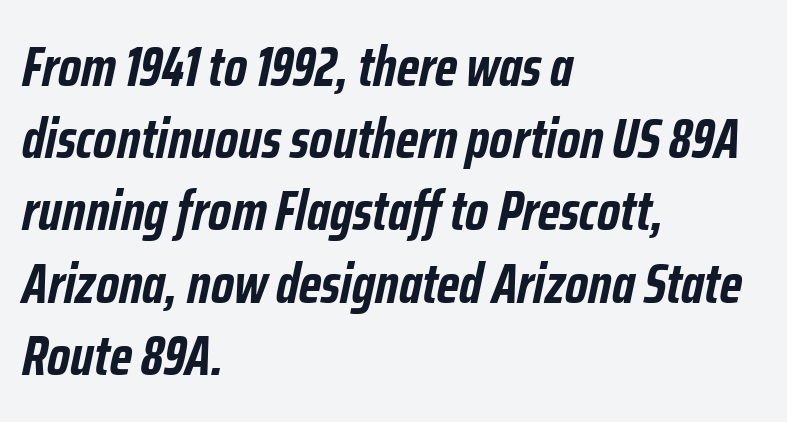
{"italic": "yes", "lean": "right", "slant_degrees": 12, "bold": "yes", "weight": "semibold", "width": "condensed", "stroke_contrast": "low", "x_height": "medium", "monospaced": "no", "underline": "no", "align": "left", "line_spacing": "normal", "line_spacing_ratio": 1.29, "letter_spacing": "normal", "letter_spacing_em": 0.0, "glyph_px": 56}
